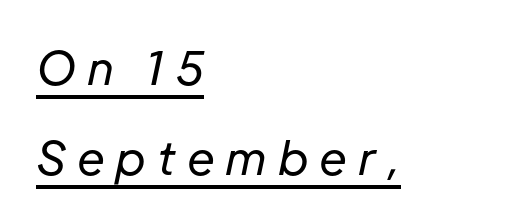
Check the space under the baseline: a stroke is drawn there. Tall strokes in this sample are angled rather than plumb. Short note: letters widely spaced. Left-aligned paragraph, ragged on the right. No extra ink here — the face is not bold. The rendering uses natural spacing where letterforms have individual widths.
